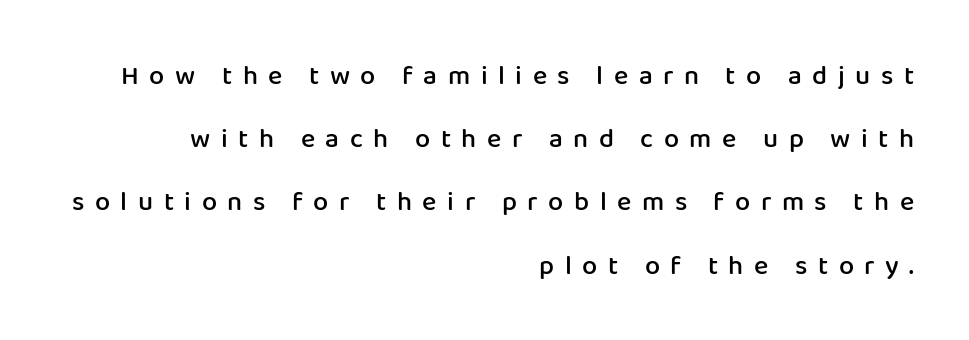
{"italic": "no", "bold": "semi", "underline": "no", "align": "right", "line_spacing": "loose", "line_spacing_ratio": 2.34, "letter_spacing": "wide", "letter_spacing_em": 0.39, "glyph_px": 27}
